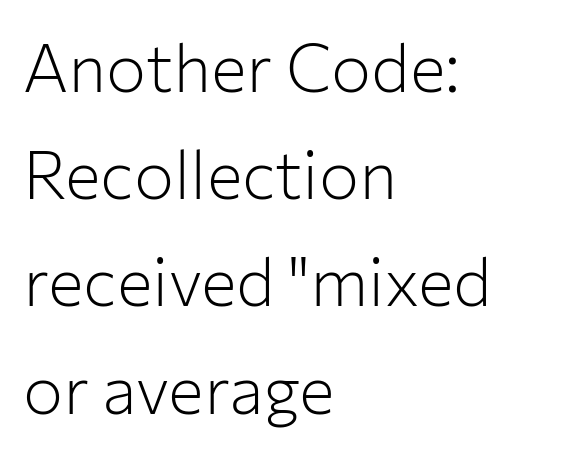
The image shows 67 px light sans-serif type, upright; set left-aligned, normal line spacing (1.6x), normal letter spacing, not underlined; low stroke contrast and a medium x-height.
